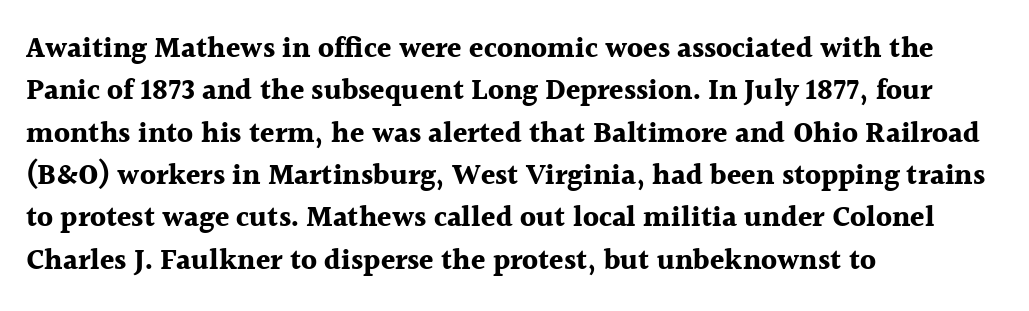
The axis of the letterforms is exactly vertical. Leftover space on each line is placed entirely after the last word. Typographic density is high because the face is bold. One glance says typical: line gaps are just what's usual. Spacing between characters is what you'd get straight out of the box. These lines are rendered in a variable-pitch font.
